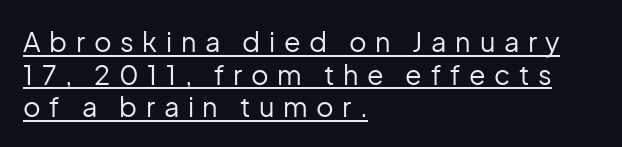
Every word sits above its own underline. Unbolded letterforms with no extra heft. One-word summary of the alignment: left. Ordinary non-slanted type is in use.
